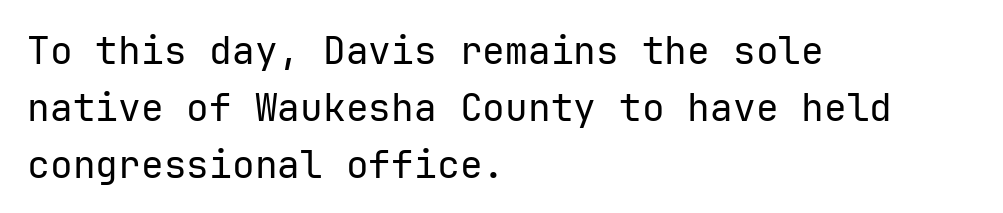
{"serif": "no", "italic": "no", "bold": "no", "weight": "regular", "width": "normal", "stroke_contrast": "low", "x_height": "medium", "underline": "no", "align": "left", "line_spacing": "normal", "line_spacing_ratio": 1.5, "letter_spacing": "normal", "letter_spacing_em": 0.0, "glyph_px": 38}
